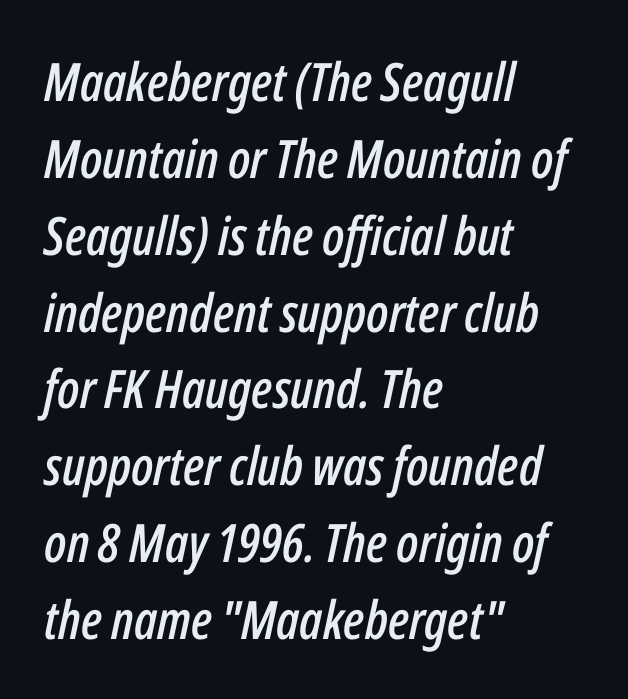
The image shows 53 px condensed type, italic (leaning right); set left-aligned, normal line spacing (1.45x), normal letter spacing, not underlined; low stroke contrast and a medium x-height.
